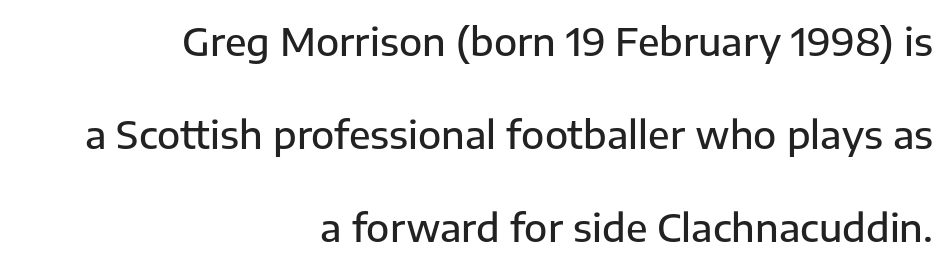
{"serif": "no", "italic": "no", "bold": "semi", "weight": "semibold", "width": "normal", "stroke_contrast": "low", "x_height": "medium", "monospaced": "no", "underline": "no", "align": "right", "line_spacing": "loose", "line_spacing_ratio": 2.45, "letter_spacing": "normal", "letter_spacing_em": 0.0, "glyph_px": 38}
